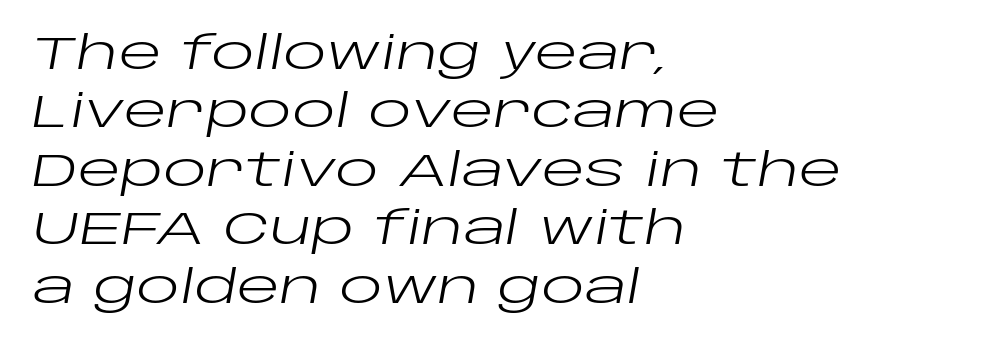
Q: Is the text bold? A: No.
Q: Is the text italic (slanted)? A: Yes, it leans right by about 10 degrees.
Q: Is the text underlined? A: No.
Q: How is the paragraph aligned? A: Left-aligned.
Q: Is the spacing between letters normal or unusually wide? A: Normal.
Q: Is the spacing between lines tight, normal or loose? A: Normal.
Q: Width (condensed, normal, or wide)? A: Wide.
Q: Stroke contrast? A: Low.
Q: x-height? A: Large.
Q: Monospaced? A: No.
